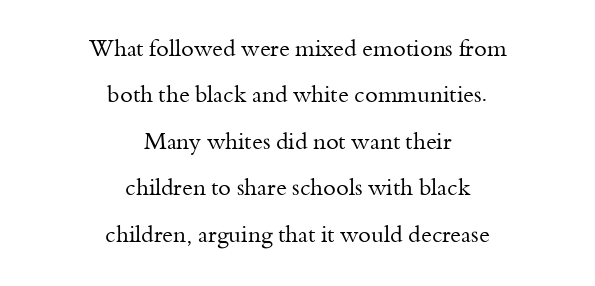
The image shows 23 px text type, upright; set centered, loose line spacing (2.02x), normal letter spacing, not underlined.
